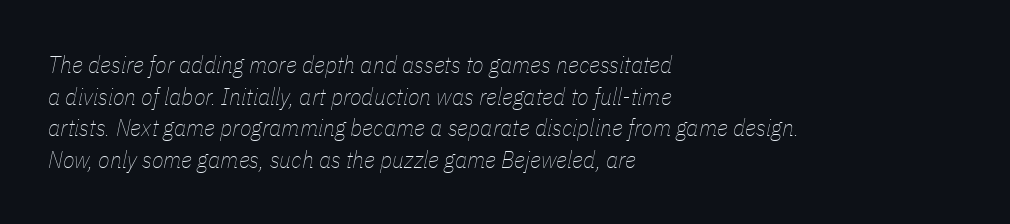
{"italic": "yes", "lean": "right", "slant_degrees": 11, "bold": "no", "underline": "no", "align": "left", "line_spacing": "normal", "line_spacing_ratio": 1.32, "letter_spacing": "normal", "letter_spacing_em": 0.0, "glyph_px": 24}
